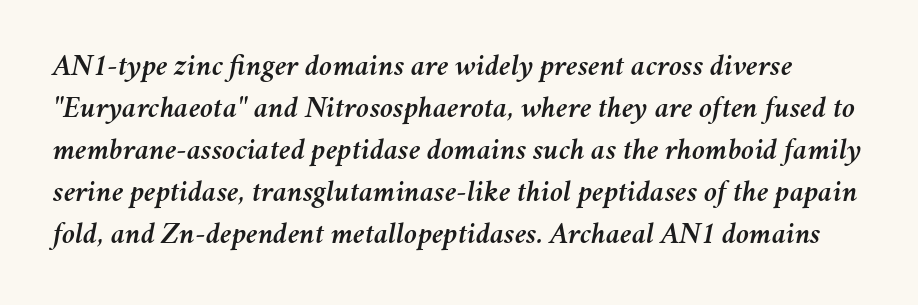
In terms of posture, this sample is oblique. Note the varied advance widths — an 'i' is clearly narrower than an 'm'. The glyphs are unaccompanied by any horizontal stroke below them. The passage shown has conventional tracking throughout.
